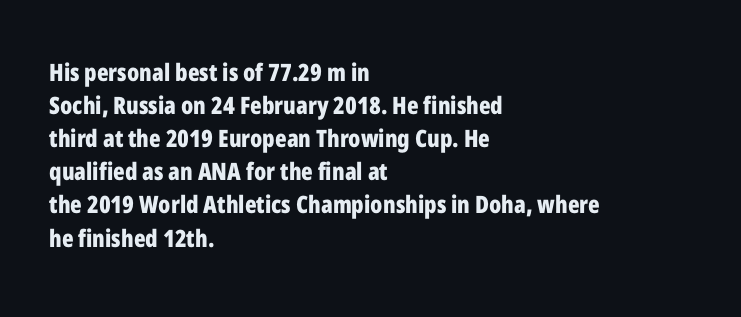
The image shows 24 px bold type, upright; set left-aligned, normal line spacing (1.38x), normal letter spacing, not underlined.
